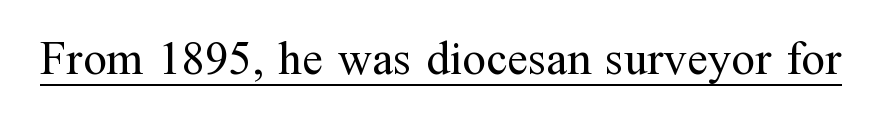
Q: Is the text bold? A: No.
Q: Is the text italic (slanted)? A: No, it is upright.
Q: Is the typeface a serif or a sans-serif typeface? A: Serif.
Q: Is the text underlined? A: Yes.
Q: Is the spacing between letters normal or unusually wide? A: Normal.
Q: Width (condensed, normal, or wide)? A: Normal.
Q: Stroke contrast? A: Medium.
Q: x-height? A: Medium.
Q: Monospaced? A: No.
